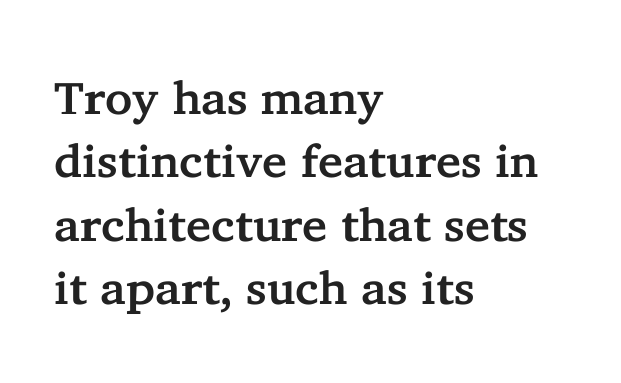
The image shows 46 px serif type, upright; set left-aligned, normal line spacing (1.38x), normal letter spacing, not underlined; low stroke contrast and a medium x-height.
